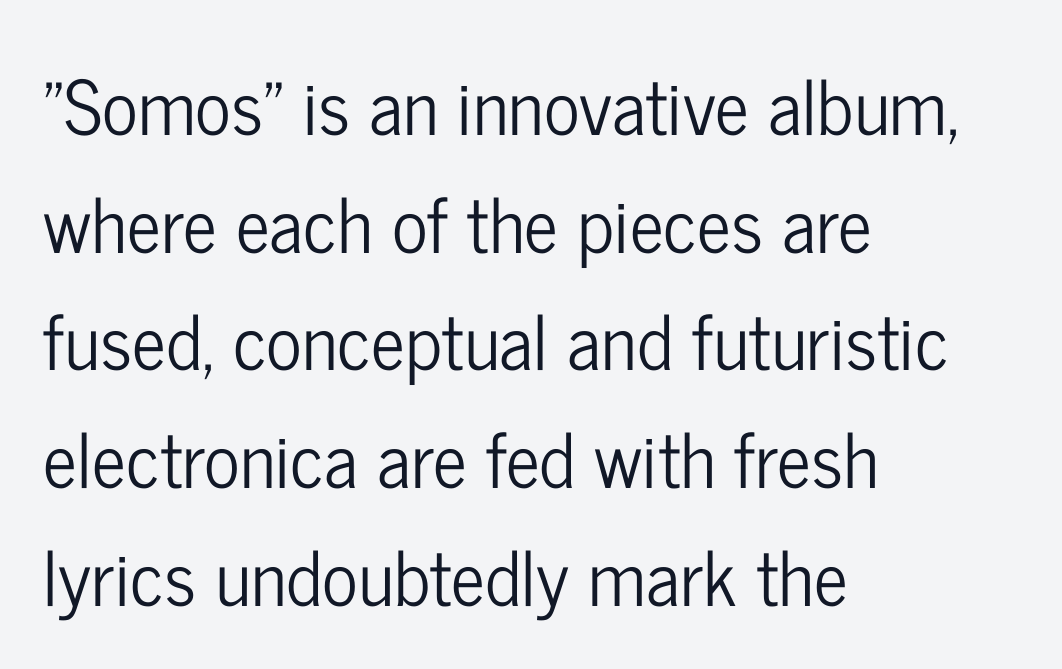
Line spacing here is normal. Here the designer chose a conventional face with non-uniform glyph widths. Regarding serifs, this sample does without them. Observe the ordinary spacing: letters are neighbours, not strangers. The rag falls on the right side of this text block.
